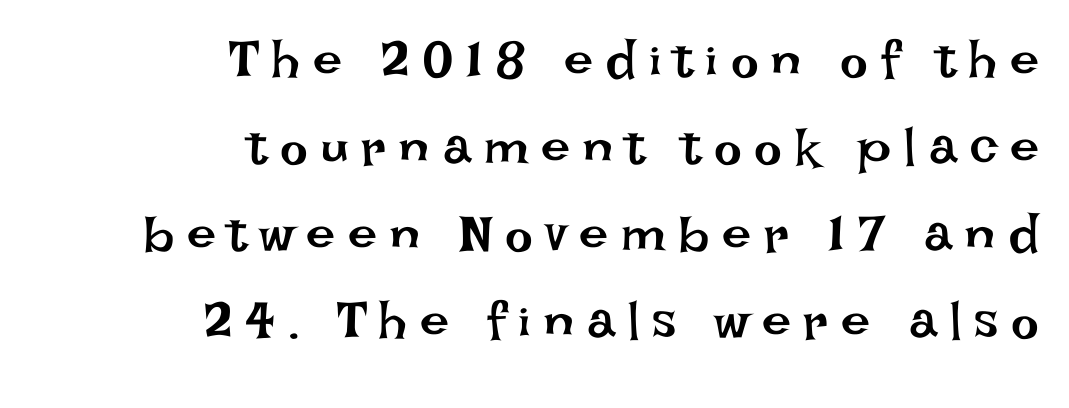
The image shows 52 px regular-weight type, upright; set right-aligned, normal line spacing (1.67x), unusually wide letter spacing (+0.25 em), not underlined; low stroke contrast and a large x-height.
